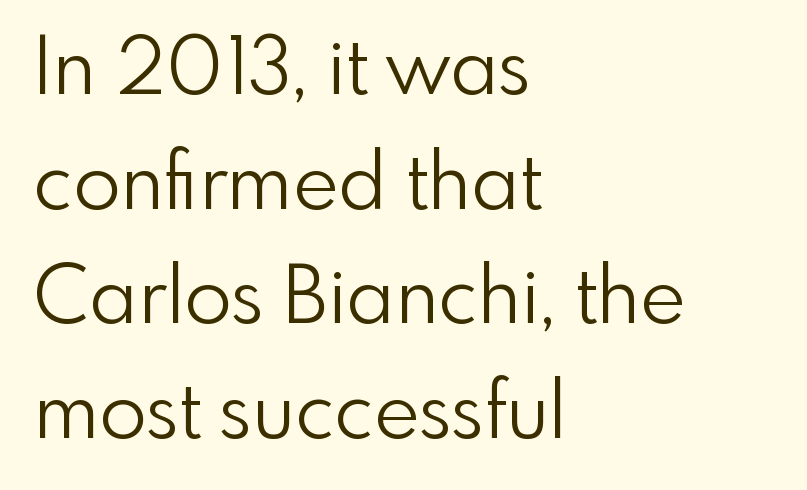
The vertical gap from one line to the next is medium. The rendering uses natural spacing where letterforms have individual widths. Horizontally, the lines are justified to the leading edge only. The characters are drawn with everyday or finer stroke widths. Is this a sans? Yes — the strokes have no serifs. Style check: upright.
